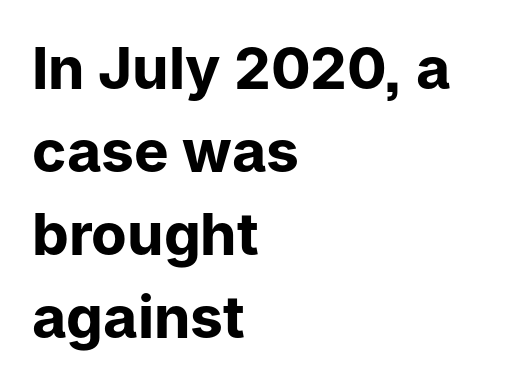
The image shows 58 px bold sans-serif type, upright; set left-aligned, normal line spacing (1.43x), normal letter spacing, not underlined; low stroke contrast and a medium x-height.
